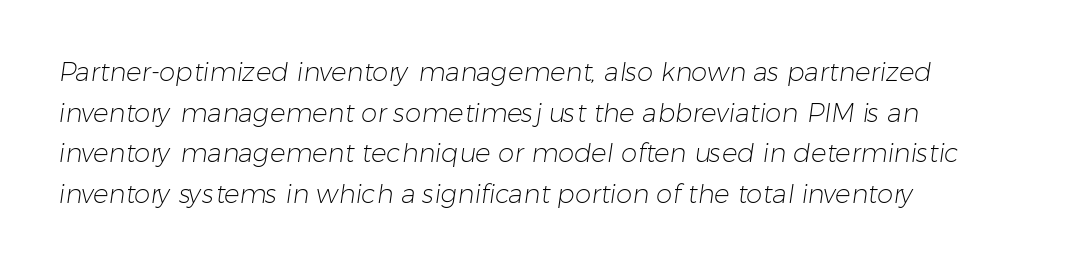
The image shows 26 px text type; set left-aligned, normal line spacing (1.56x), normal letter spacing, not underlined.
